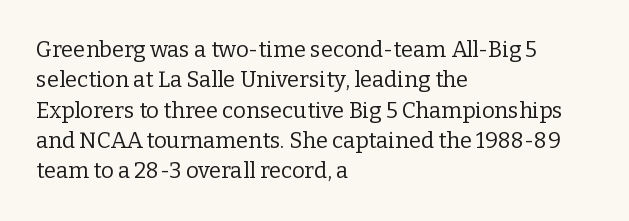
A quiet, ordinary-to-light weight characterises the typeface. The text block is weighted toward the left margin, trailing off unevenly rightward. This rendering leaves character spacing at its baseline value. Characters remain perfectly vertical along every line. The strip under each line holds only bare page.
